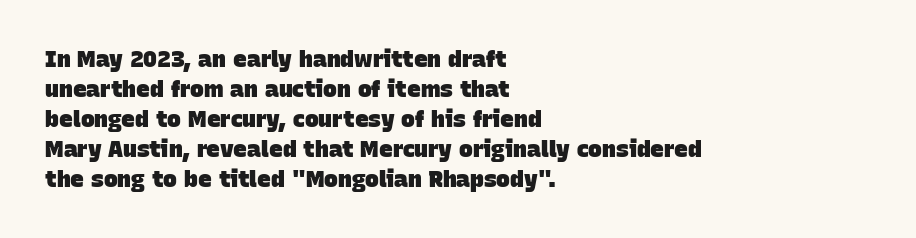
The image shows 23 px bold type; set left-aligned, normal line spacing (1.3x), normal letter spacing, not underlined.
